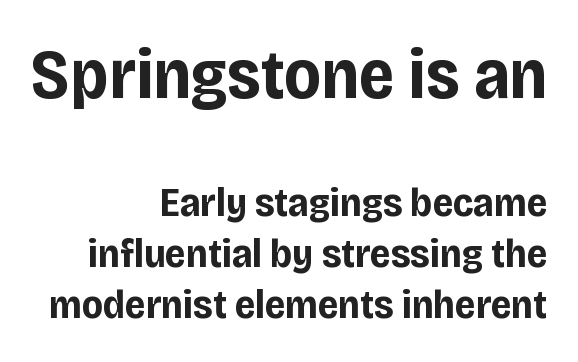
Clear beneath every line of the passage. Scale decreases going downward across the two blocks. No feet cap the strokes, marking this as sans-serif type. Horizontal alignment here is rightward, an uncommon choice for prose. These lines carry a lot of weight — the face is fully bold. You could call the tracking neutral — neither tight nor loose.
